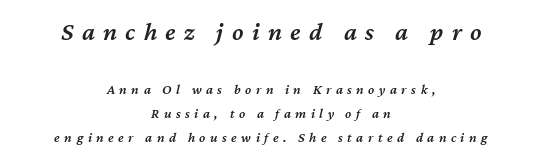
Q: Is the text bold? A: Semi-bold.
Q: Is the text italic (slanted)? A: Yes, it leans right by about 12 degrees.
Q: Is the text underlined? A: No.
Q: How is the paragraph aligned? A: Centered.
Q: Is the spacing between letters normal or unusually wide? A: Unusually wide.
Q: Which block of text is set in a larger size, the first (top) or the second (bottom)? A: The first (top) one.
